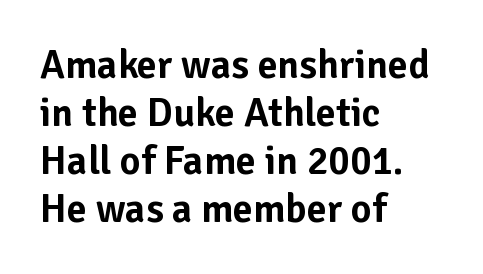
Short note: letters normally spaced. The ragged edge is on the right, which tells us the setting is flush left. Note: no serifs on the glyphs. Bare-footed words on every line.
